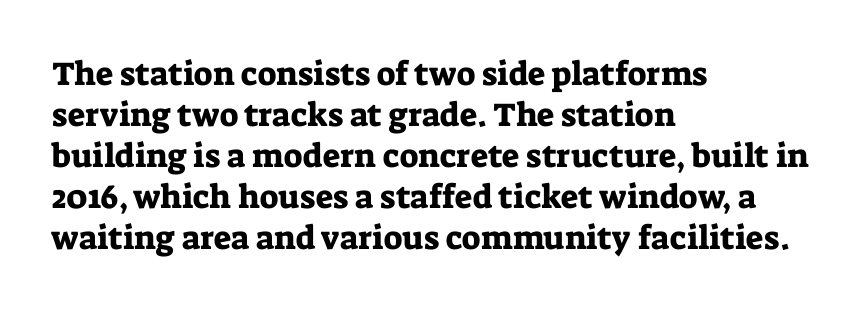
The image shows 33 px serif type, upright; set left-aligned, line spacing 1.24x, normal letter spacing, not underlined; low stroke contrast and a medium x-height.
